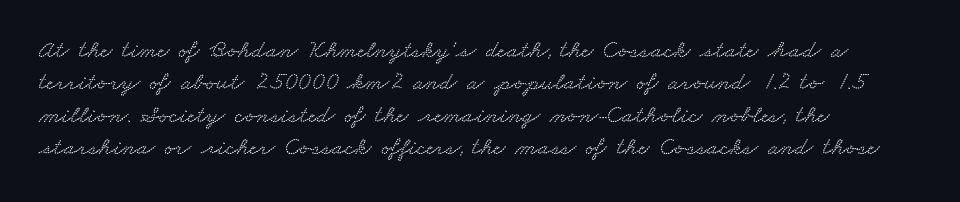
Q: Is the text underlined? A: No.
Q: How is the paragraph aligned? A: Left-aligned.
Q: Is the spacing between letters normal or unusually wide? A: Normal.
Q: Is the spacing between lines tight, normal or loose? A: Normal.
